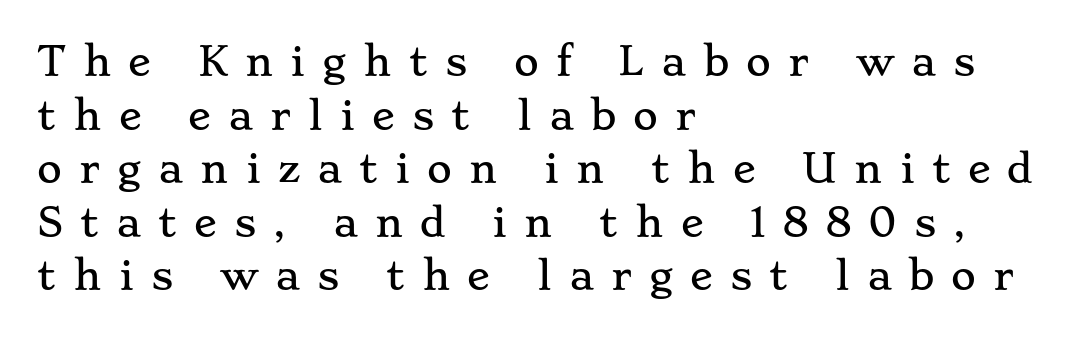
Q: Is the text italic (slanted)? A: No, it is upright.
Q: Is the typeface a serif or a sans-serif typeface? A: Serif.
Q: Is the text underlined? A: No.
Q: How is the paragraph aligned? A: Left-aligned.
Q: Is the spacing between letters normal or unusually wide? A: Unusually wide.
Q: Is the spacing between lines tight, normal or loose? A: Normal.
Q: Width (condensed, normal, or wide)? A: Wide.
Q: Stroke contrast? A: Low.
Q: x-height? A: Small.
Q: Monospaced? A: No.
